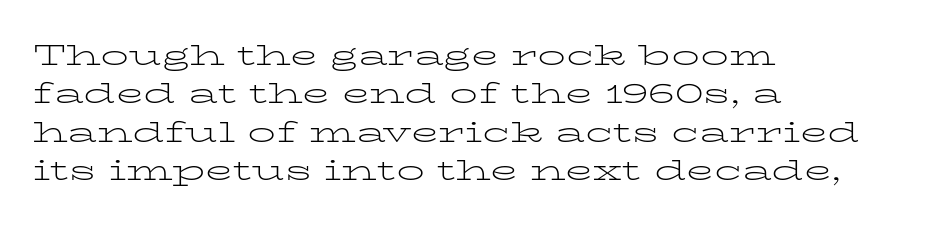
{"serif": "yes", "italic": "no", "bold": "no", "weight": "light", "width": "wide", "stroke_contrast": "low", "x_height": "medium", "monospaced": "no", "underline": "no", "align": "left", "line_spacing": "normal", "line_spacing_ratio": 1.37, "letter_spacing": "normal", "letter_spacing_em": 0.0, "glyph_px": 28}
